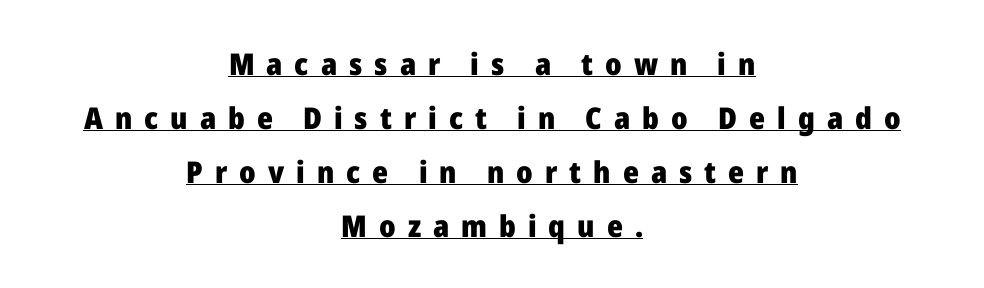
Q: Is the text bold? A: Yes.
Q: Is the text italic (slanted)? A: No, it is upright.
Q: Is the typeface a serif or a sans-serif typeface? A: Sans-serif.
Q: Is the text underlined? A: Yes.
Q: How is the paragraph aligned? A: Centered.
Q: Is the spacing between letters normal or unusually wide? A: Unusually wide.
Q: Width (condensed, normal, or wide)? A: Normal.
Q: Stroke contrast? A: Low.
Q: x-height? A: Medium.
Q: Monospaced? A: No.
